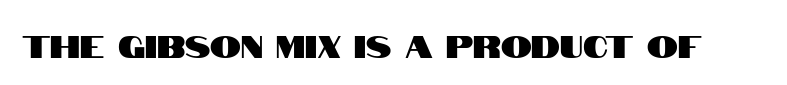
{"serif": "no", "italic": "no", "width": "condensed", "stroke_contrast": "high", "x_height": "large", "monospaced": "no", "underline": "no", "letter_spacing": "normal", "letter_spacing_em": 0.0, "glyph_px": 31}
